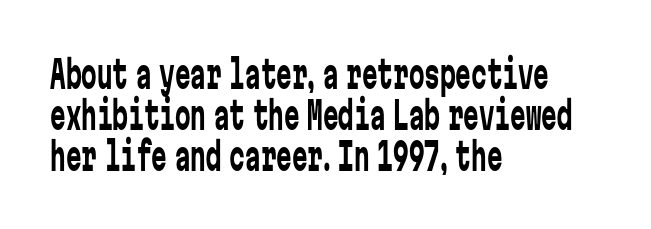
The image shows 39 px regular-weight, condensed sans-serif type, upright, monospaced; set left-aligned, tight line spacing (1.05x), normal letter spacing, not underlined; low stroke contrast and a medium x-height.
